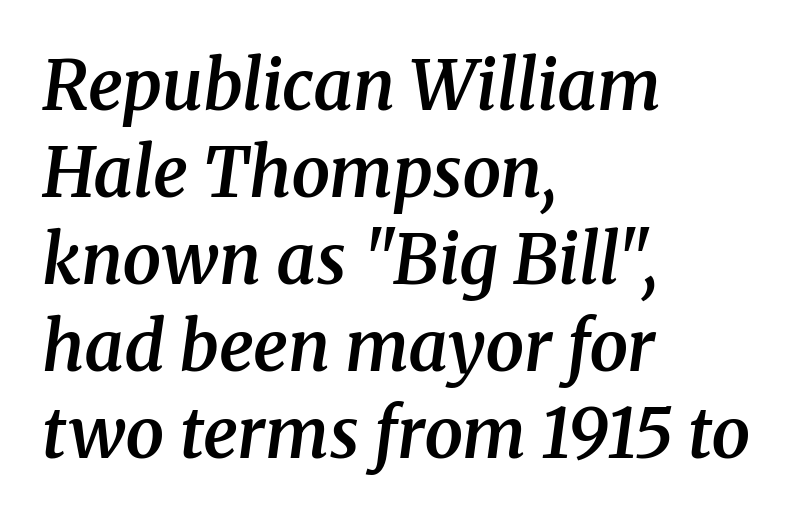
Q: Is the text bold? A: Semi-bold.
Q: Is the text italic (slanted)? A: Yes, it leans right by about 8 degrees.
Q: Is the typeface a serif or a sans-serif typeface? A: Serif.
Q: Is the text underlined? A: No.
Q: How is the paragraph aligned? A: Left-aligned.
Q: Is the spacing between letters normal or unusually wide? A: Normal.
Q: Is the spacing between lines tight, normal or loose? A: Normal.
Q: Width (condensed, normal, or wide)? A: Normal.
Q: Stroke contrast? A: Medium.
Q: x-height? A: Medium.
Q: Monospaced? A: No.
